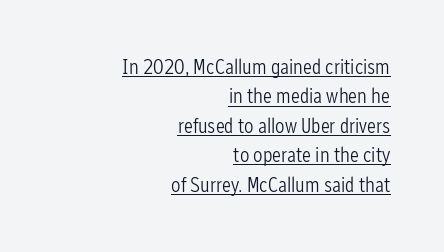
The image shows 21 px text type, upright; set right-aligned, normal line spacing (1.4x), normal letter spacing, underlined.
